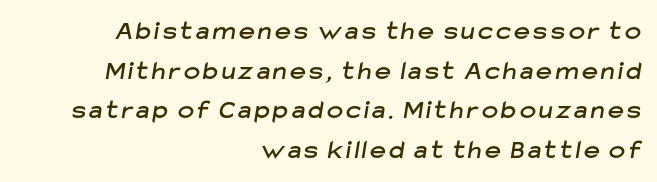
The image shows 27 px text type; set right-aligned, normal line spacing (1.47x), not underlined.
